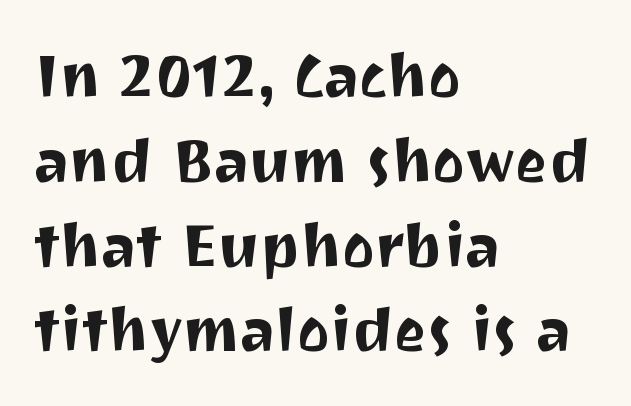
{"serif": "no", "italic": "no", "width": "normal", "stroke_contrast": "medium", "x_height": "medium", "monospaced": "no", "underline": "no", "align": "left", "line_spacing": "normal", "line_spacing_ratio": 1.39, "letter_spacing": "normal", "letter_spacing_em": 0.0, "glyph_px": 61}
